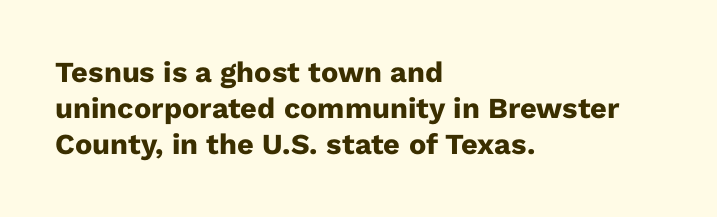
This is heavy type, rendered in bold. Observe the absence of serifs on each vertical stroke in this sample. The area under the type is left untouched. The letters stand straight up with perfectly vertical stems.
